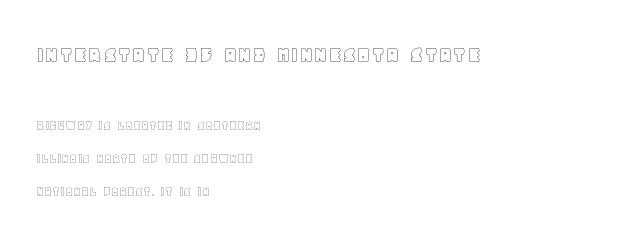
{"italic": "no", "underline": "no", "align": "left", "line_spacing": "loose", "line_spacing_ratio": 2.36, "letter_spacing": "normal", "letter_spacing_em": 0.0, "larger_block": "first", "size_ratio": 1.79, "glyph_px": 25}
